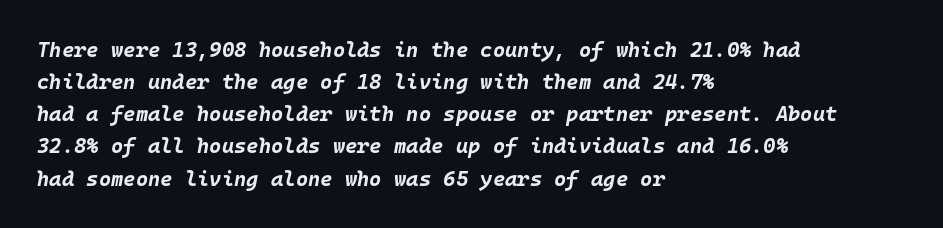
Anything drawn beneath the words? Only blank space. Normally led — the rows are evenly, conventionally spaced. In terms of posture, this sample is oblique. Which margin do the lines hug? The left one — the right edge is uneven.
